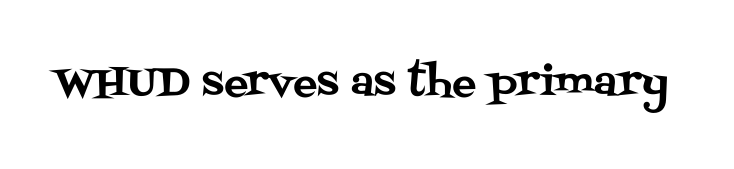
{"serif": "yes", "italic": "no", "width": "normal", "stroke_contrast": "medium", "x_height": "large", "monospaced": "no", "underline": "no", "letter_spacing": "normal", "letter_spacing_em": 0.0, "glyph_px": 40}
